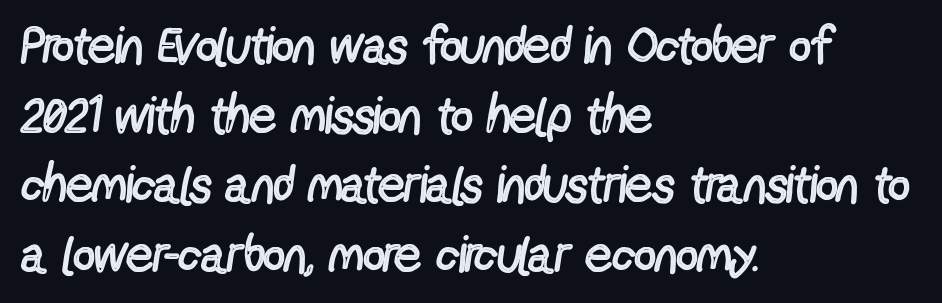
The image shows 52 px regular-weight, condensed sans-serif type; set left-aligned, normal line spacing (1.34x), normal letter spacing, not underlined; a medium x-height.
